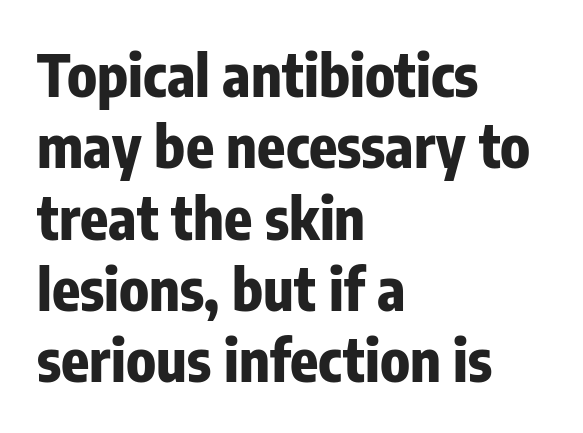
The image shows 58 px bold, condensed sans-serif type, upright; set left-aligned, line spacing 1.23x, normal letter spacing, not underlined; low stroke contrast and a medium x-height.
